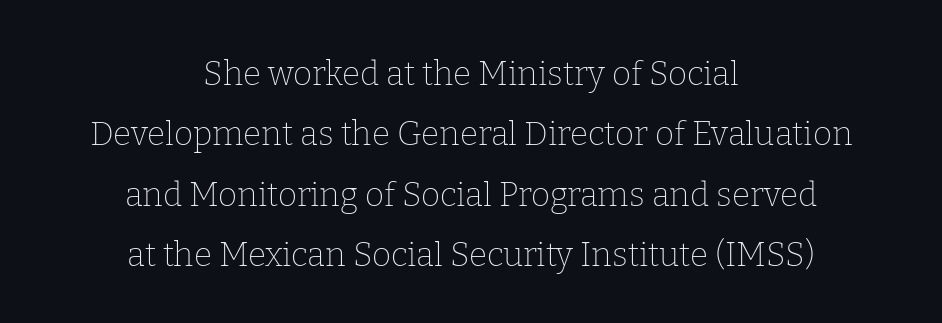
The image shows 33 px thin serif type, upright; set centered, line spacing 1.83x, normal letter spacing, not underlined; low stroke contrast and a medium x-height.
